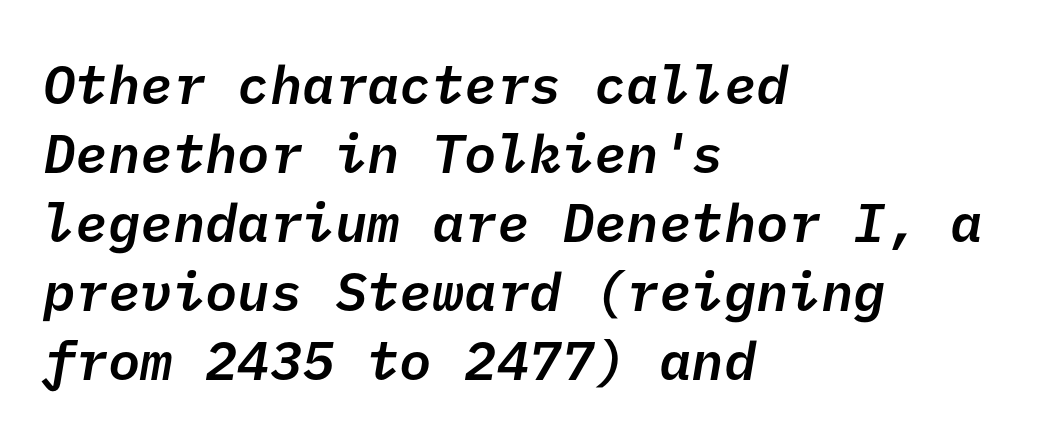
The image shows 54 px semibold sans-serif type; set left-aligned, normal line spacing (1.28x), normal letter spacing, not underlined; low stroke contrast and a medium x-height.
